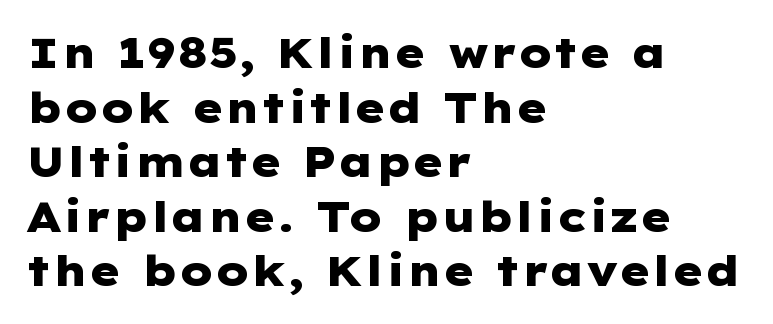
The image shows 42 px heavy, wide sans-serif type, upright; set left-aligned, normal line spacing (1.3x), normal letter spacing, not underlined; low stroke contrast and a medium x-height.
